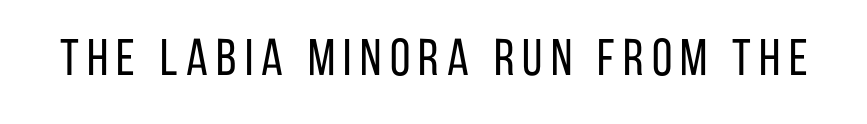
{"serif": "no", "italic": "no", "bold": "no", "weight": "regular", "width": "condensed", "stroke_contrast": "low", "x_height": "large", "monospaced": "no", "underline": "no", "glyph_px": 52}
